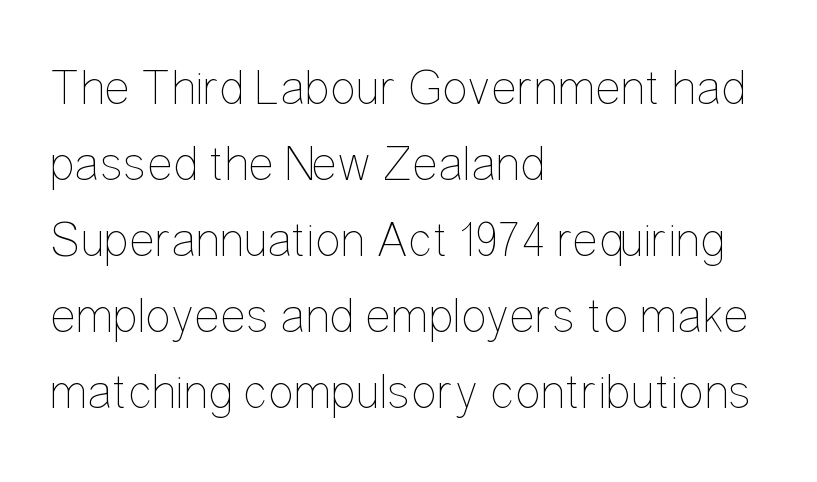
The letters sit at their default tracking, neither squeezed nor spread. Where is the straight margin? On the left. The zone under the glyphs is completely vacant. Weight: not bold — regular or lighter. Vertically, the passage feels balanced, rows spaced as you'd expect.
